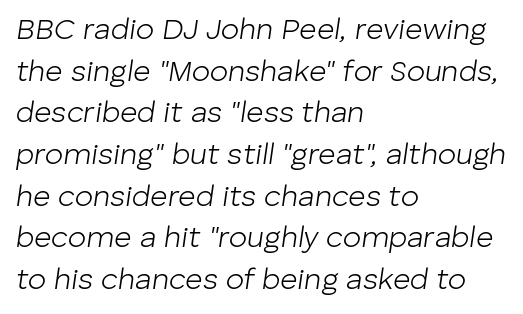
{"italic": "yes", "lean": "right", "slant_degrees": 8, "bold": "no", "weight": "light", "width": "normal", "stroke_contrast": "low", "x_height": "medium", "monospaced": "no", "underline": "no", "align": "left", "line_spacing": "normal", "line_spacing_ratio": 1.39, "letter_spacing": "normal", "letter_spacing_em": 0.0, "glyph_px": 30}
